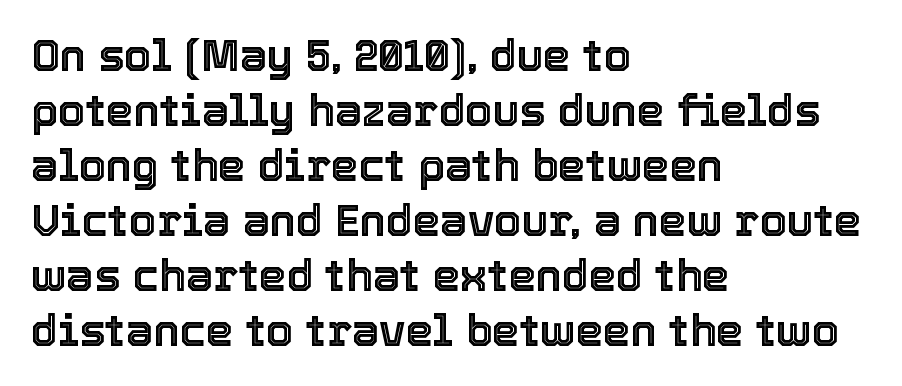
Q: Is the text italic (slanted)? A: No, it is upright.
Q: Is the text underlined? A: No.
Q: How is the paragraph aligned? A: Left-aligned.
Q: Is the spacing between letters normal or unusually wide? A: Normal.
Q: Is the spacing between lines tight, normal or loose? A: Normal.
Q: Width (condensed, normal, or wide)? A: Normal.
Q: x-height? A: Medium.
Q: Monospaced? A: No.
